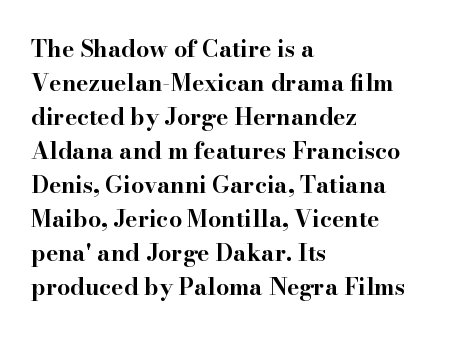
The image shows 23 px bold type, upright; set left-aligned, normal line spacing (1.48x), normal letter spacing, not underlined.
